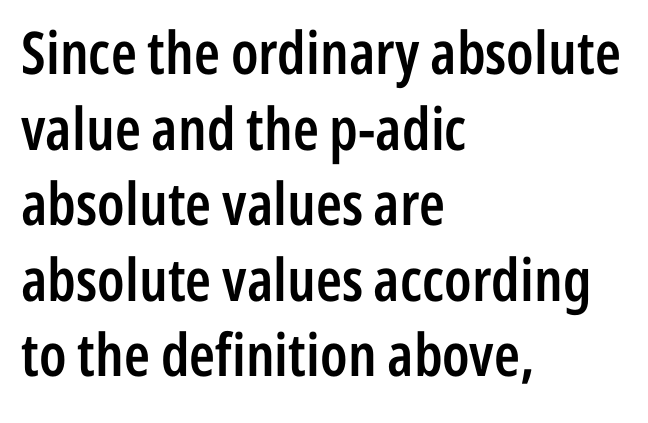
{"serif": "no", "italic": "no", "bold": "semi", "weight": "semibold", "width": "condensed", "stroke_contrast": "low", "x_height": "medium", "monospaced": "no", "underline": "no", "align": "left", "line_spacing": "normal", "line_spacing_ratio": 1.28, "letter_spacing": "normal", "letter_spacing_em": 0.0, "glyph_px": 59}
